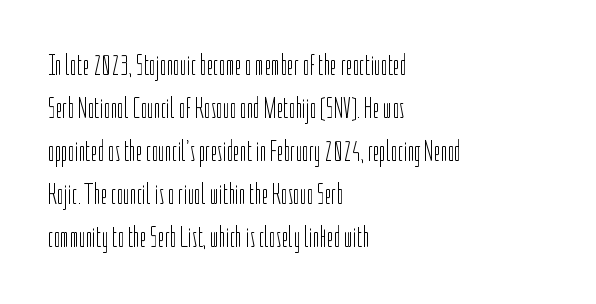
{"serif": "no", "italic": "no", "bold": "no", "weight": "light", "width": "condensed", "stroke_contrast": "low", "x_height": "medium", "monospaced": "no", "underline": "no", "align": "left", "line_spacing": "normal", "line_spacing_ratio": 1.48, "letter_spacing": "normal", "letter_spacing_em": 0.0, "glyph_px": 29}
